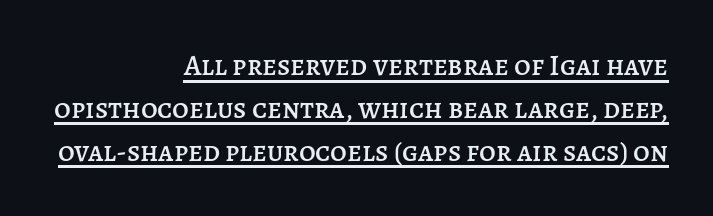
The specimen includes a rule beneath the text block's lines. Does extra space separate the letters? No, they use regular spacing. Regarding leading, the lines here are spaced in the standard way. The typography opts for an upright posture over an oblique one. Think of a printed novel: that variable character pitch is what you see here.
